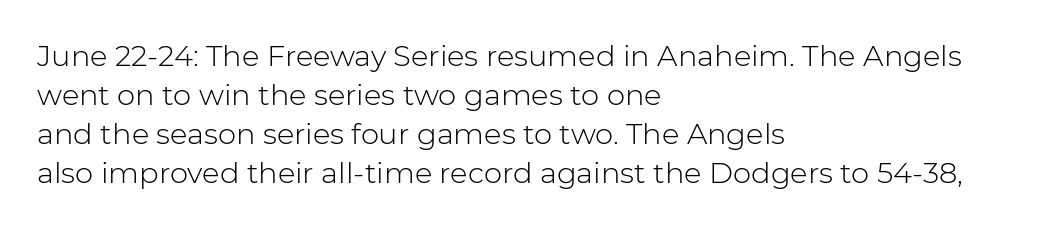
In terms of letterform style, serifs are entirely absent. Is the type heavy? It reads as light-to-regular instead. Italic: no, the glyphs are upright roman. How are the letters spaced? Ordinarily, with no added tracking. The designer left line spacing at the default. The foot of each line stays bare and open.
